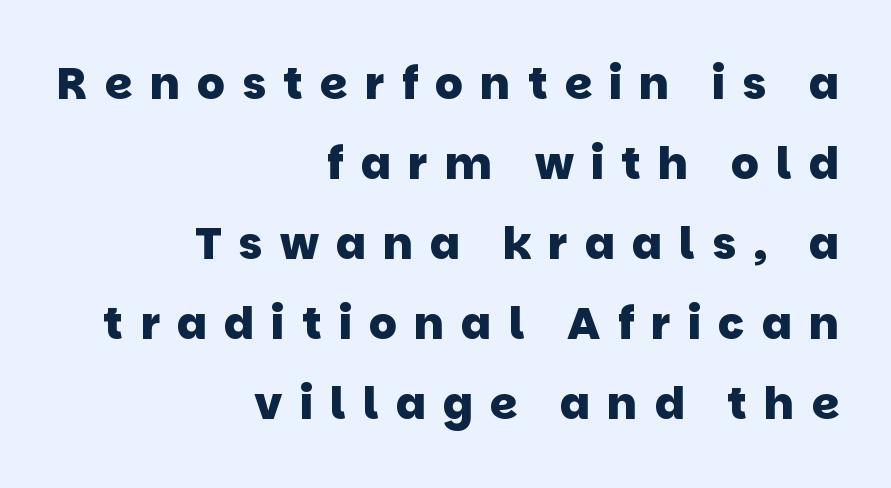
The image shows 44 px heavy sans-serif type; set right-aligned, line spacing 1.82x, unusually wide letter spacing (+0.39 em), not underlined; low stroke contrast and a large x-height.
